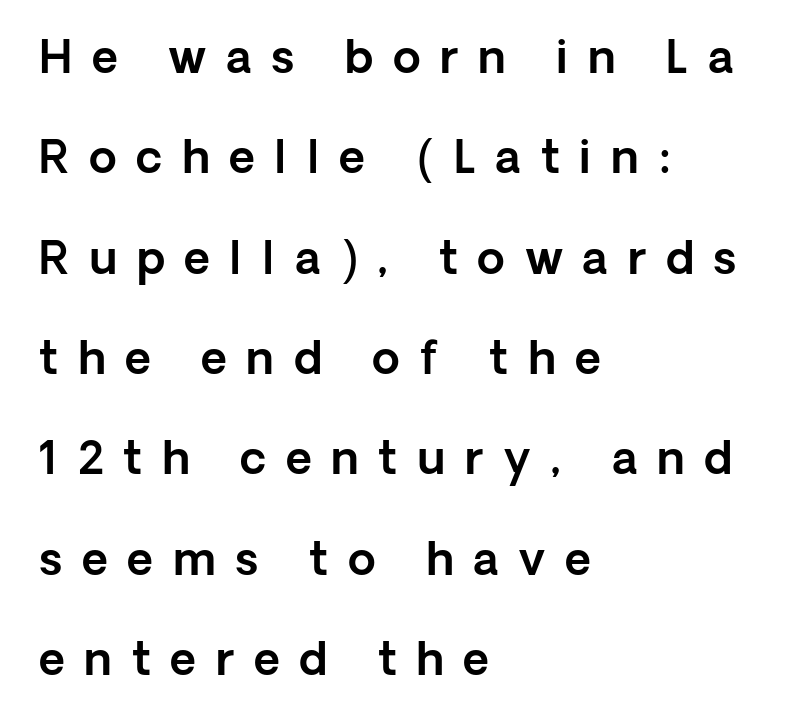
Q: Is the text italic (slanted)? A: No, it is upright.
Q: Is the typeface a serif or a sans-serif typeface? A: Sans-serif.
Q: Is the text underlined? A: No.
Q: How is the paragraph aligned? A: Left-aligned.
Q: Is the spacing between letters normal or unusually wide? A: Unusually wide.
Q: Is the spacing between lines tight, normal or loose? A: Loose.
Q: Width (condensed, normal, or wide)? A: Normal.
Q: x-height? A: Medium.
Q: Monospaced? A: No.
